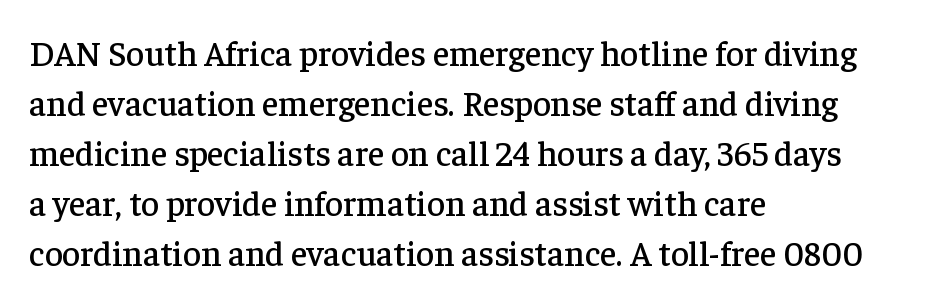
The image shows 35 px serif type, upright; set left-aligned, normal line spacing (1.43x), normal letter spacing, not underlined; low stroke contrast and a medium x-height.
